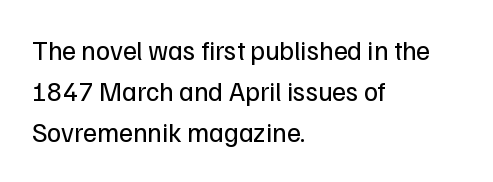
The image shows 27 px text type, upright; set left-aligned, normal line spacing (1.52x), normal letter spacing, not underlined.
